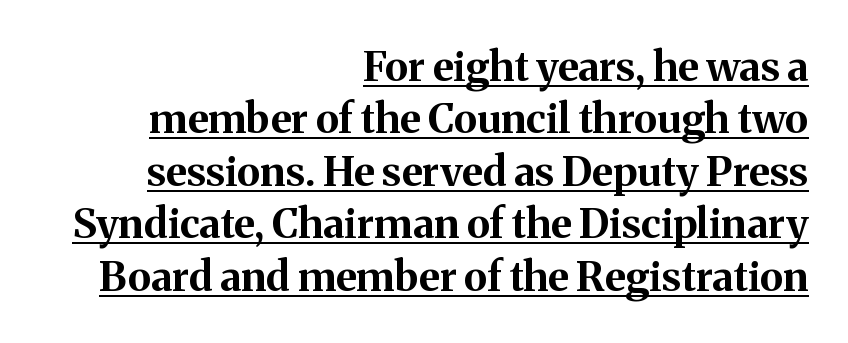
Q: Is the text bold? A: Yes.
Q: Is the text italic (slanted)? A: No, it is upright.
Q: Is the typeface a serif or a sans-serif typeface? A: Serif.
Q: Is the text underlined? A: Yes.
Q: How is the paragraph aligned? A: Right-aligned.
Q: Is the spacing between letters normal or unusually wide? A: Normal.
Q: Is the spacing between lines tight, normal or loose? A: Normal.
Q: Width (condensed, normal, or wide)? A: Normal.
Q: Stroke contrast? A: Medium.
Q: x-height? A: Medium.
Q: Monospaced? A: No.
